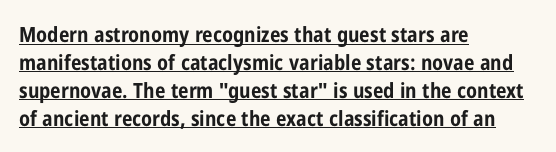
{"italic": "no", "bold": "yes", "underline": "yes", "align": "left", "line_spacing": "normal", "line_spacing_ratio": 1.33, "letter_spacing": "normal", "letter_spacing_em": 0.0, "glyph_px": 21}
